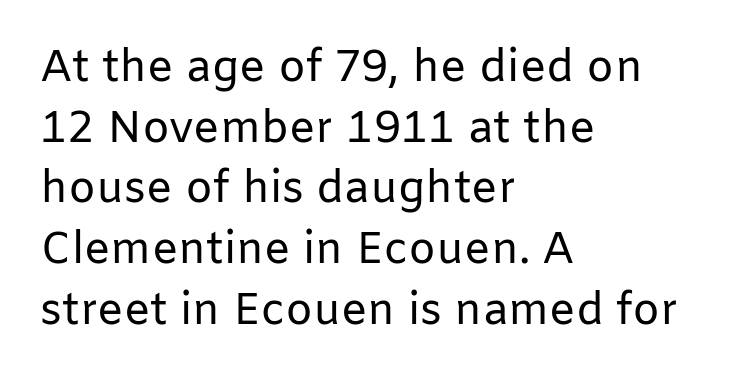
Q: Is the text bold? A: No.
Q: Is the text italic (slanted)? A: No, it is upright.
Q: Is the typeface a serif or a sans-serif typeface? A: Sans-serif.
Q: Is the text underlined? A: No.
Q: How is the paragraph aligned? A: Left-aligned.
Q: Is the spacing between letters normal or unusually wide? A: Normal.
Q: Is the spacing between lines tight, normal or loose? A: Normal.
Q: Width (condensed, normal, or wide)? A: Normal.
Q: Stroke contrast? A: Low.
Q: x-height? A: Medium.
Q: Monospaced? A: No.
